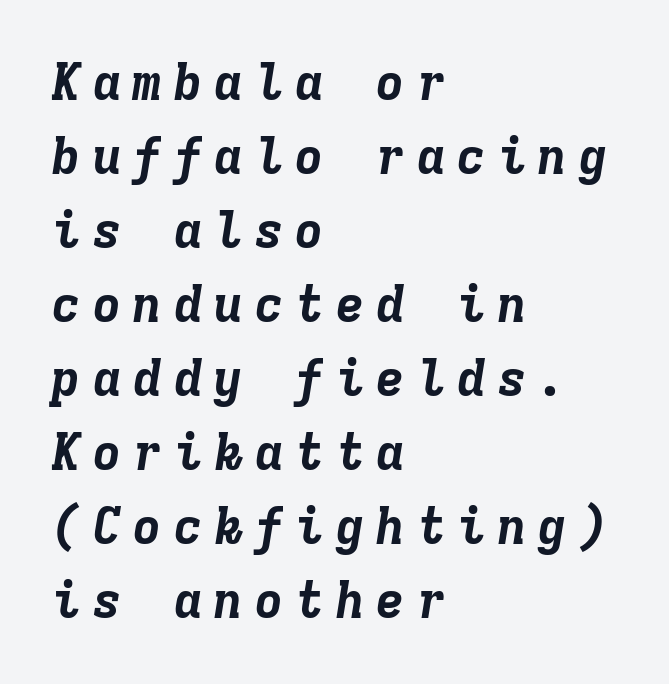
Q: Is the text bold? A: Yes.
Q: Is the text italic (slanted)? A: Yes, it leans right by about 9 degrees.
Q: Is the text underlined? A: No.
Q: How is the paragraph aligned? A: Left-aligned.
Q: Is the spacing between letters normal or unusually wide? A: Unusually wide.
Q: Is the spacing between lines tight, normal or loose? A: Normal.
Q: Width (condensed, normal, or wide)? A: Normal.
Q: Stroke contrast? A: Low.
Q: x-height? A: Medium.
Q: Monospaced? A: Yes.
